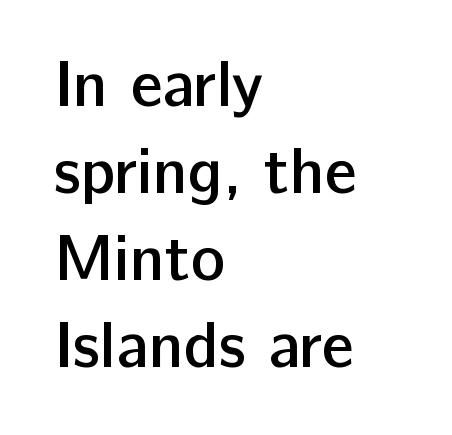
Q: Is the text bold? A: Semi-bold.
Q: Is the text italic (slanted)? A: No, it is upright.
Q: Is the typeface a serif or a sans-serif typeface? A: Sans-serif.
Q: Is the text underlined? A: No.
Q: How is the paragraph aligned? A: Left-aligned.
Q: Is the spacing between letters normal or unusually wide? A: Normal.
Q: Is the spacing between lines tight, normal or loose? A: Normal.
Q: Width (condensed, normal, or wide)? A: Normal.
Q: Stroke contrast? A: Low.
Q: x-height? A: Medium.
Q: Monospaced? A: No.
